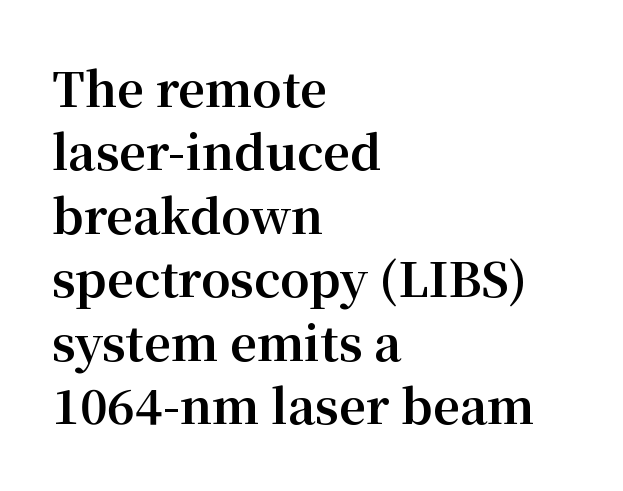
The image shows 47 px bold serif type, upright; set left-aligned, normal line spacing (1.35x), normal letter spacing, not underlined; medium stroke contrast and a medium x-height.
